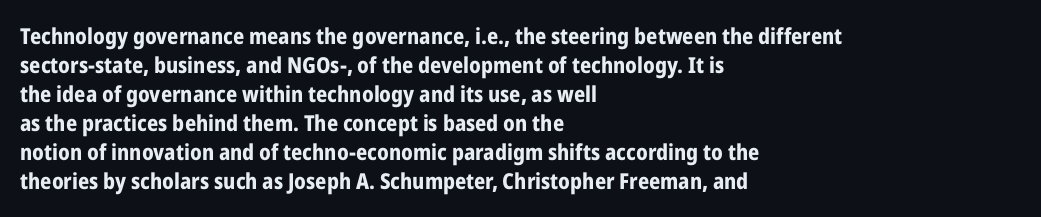
Q: Is the text bold? A: Yes.
Q: Is the text italic (slanted)? A: No, it is upright.
Q: Is the text underlined? A: No.
Q: How is the paragraph aligned? A: Left-aligned.
Q: Is the spacing between letters normal or unusually wide? A: Normal.
Q: Is the spacing between lines tight, normal or loose? A: Normal.
